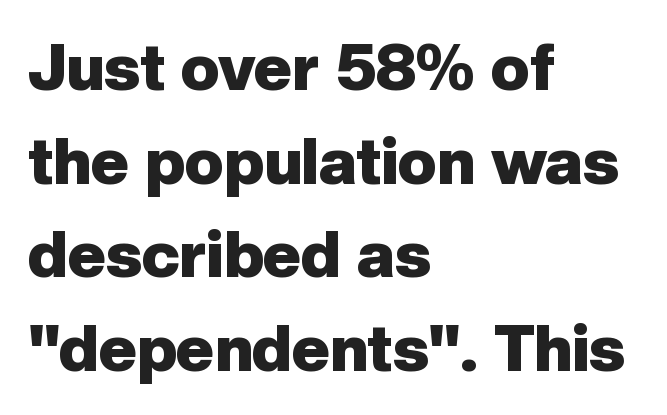
Short and long lines alike share a common starting point at left. A typesetter would call this proportional, since set widths differ per character. Typographic density is high because the face is bold. No feet cap the strokes, marking this as sans-serif type.
